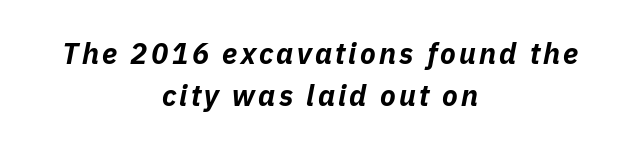
Normally led — the rows are evenly, conventionally spaced. The baseline area is clear. Compared with ordinary roman type, these characters are visibly tilted. Notice how thick the strokes are: this is what a full bold looks like.
